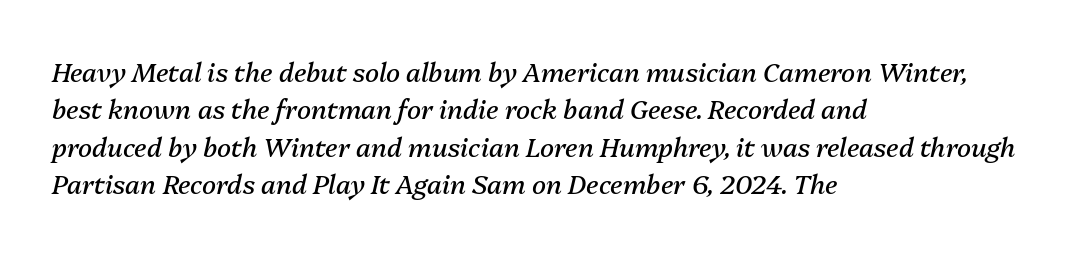
Nobody drew a line under any word here. Italic? Definitely — the glyphs are oblique. Compared with a centered layout, this one pins lines to the left instead. Baseline-to-baseline distance is the conventional proportion of letter height.
